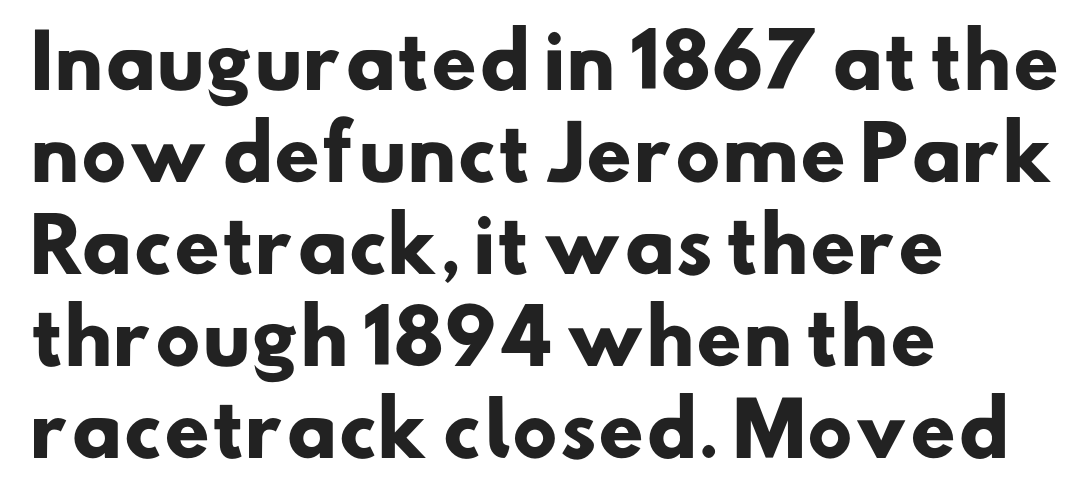
{"serif": "no", "bold": "yes", "weight": "heavy", "width": "normal", "stroke_contrast": "low", "x_height": "small", "monospaced": "no", "underline": "no", "align": "left", "line_spacing": "normal", "line_spacing_ratio": 1.26, "letter_spacing": "normal", "letter_spacing_em": 0.0, "glyph_px": 73}
